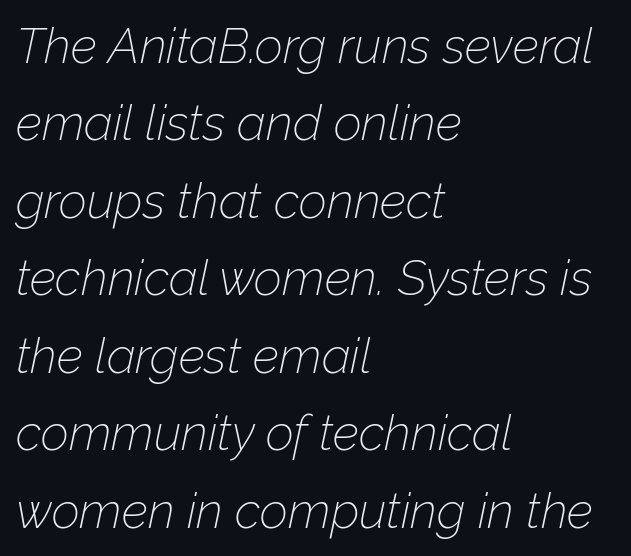
Q: Is the text bold? A: No.
Q: Is the text italic (slanted)? A: Yes, it leans right by about 12 degrees.
Q: Is the text underlined? A: No.
Q: How is the paragraph aligned? A: Left-aligned.
Q: Is the spacing between letters normal or unusually wide? A: Normal.
Q: Is the spacing between lines tight, normal or loose? A: Normal.
Q: Width (condensed, normal, or wide)? A: Normal.
Q: Stroke contrast? A: Low.
Q: x-height? A: Medium.
Q: Monospaced? A: No.
